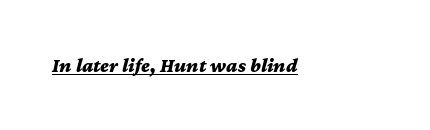
{"italic": "yes", "lean": "right", "slant_degrees": 12, "bold": "yes", "underline": "yes", "letter_spacing": "normal", "letter_spacing_em": 0.0, "glyph_px": 20}
